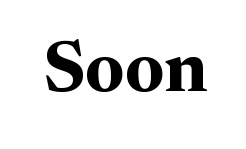
The image shows 72 px bold serif type, upright; set normal letter spacing, not underlined; medium stroke contrast and a medium x-height.
